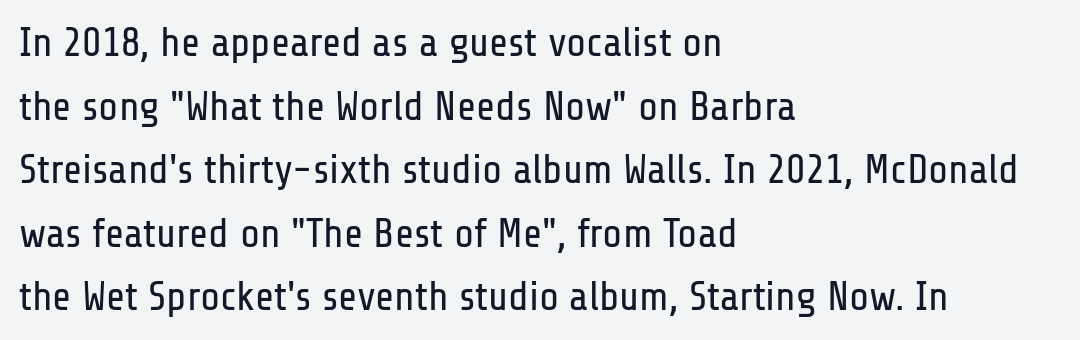
{"serif": "no", "italic": "no", "bold": "no", "weight": "regular", "width": "condensed", "stroke_contrast": "low", "x_height": "medium", "monospaced": "no", "underline": "no", "align": "left", "line_spacing": "normal", "line_spacing_ratio": 1.55, "letter_spacing": "normal", "letter_spacing_em": 0.0, "glyph_px": 41}
